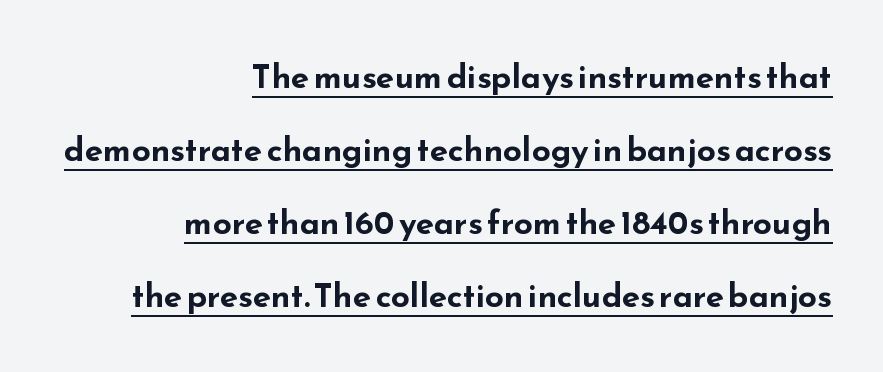
Students, observe: this is what heavily led, spacious text looks like. Italic: no, the glyphs are upright roman. What weight is shown? A full bold with thick strokes. The rendering keeps characters at their native spacing. A baseline rule has been typeset under these characters.
